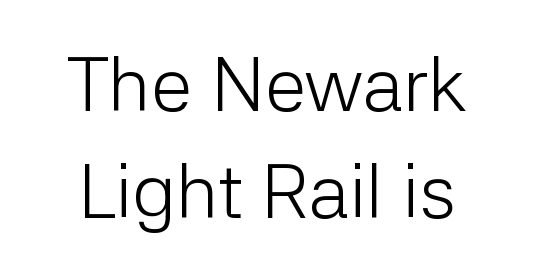
The image shows 76 px light sans-serif type, upright; set normal line spacing (1.41x), normal letter spacing, not underlined; low stroke contrast and a medium x-height.
